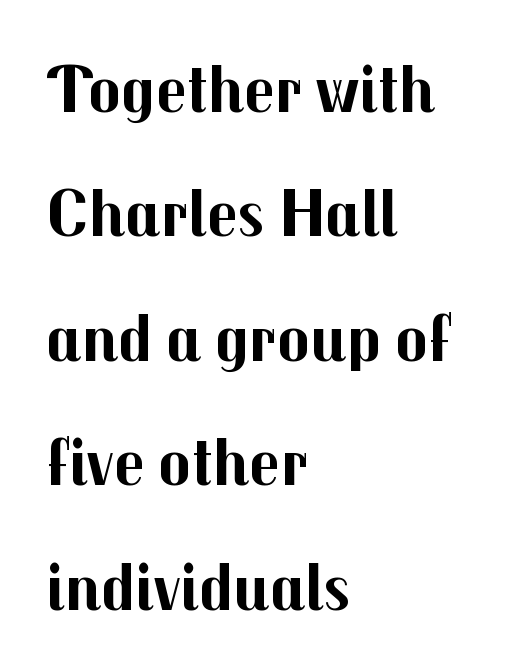
The image shows 68 px bold sans-serif type, upright; set left-aligned, line spacing 1.83x, normal letter spacing, not underlined; medium stroke contrast and a medium x-height.
